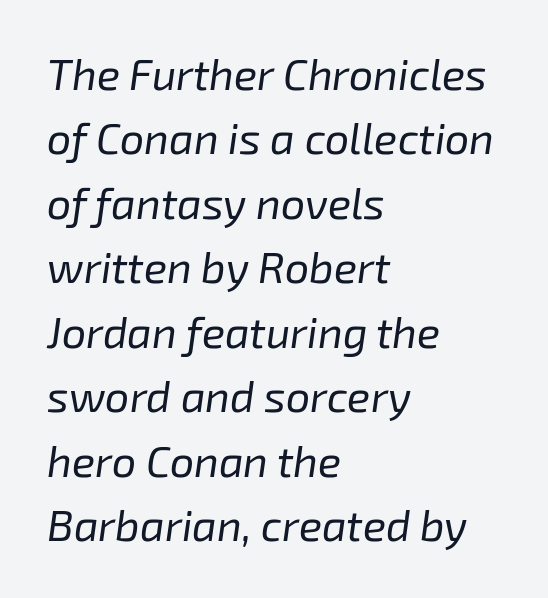
{"italic": "yes", "lean": "right", "slant_degrees": 8, "bold": "no", "weight": "regular", "width": "normal", "stroke_contrast": "low", "x_height": "medium", "monospaced": "no", "underline": "no", "align": "left", "line_spacing": "normal", "line_spacing_ratio": 1.5, "letter_spacing": "normal", "letter_spacing_em": 0.0, "glyph_px": 43}
